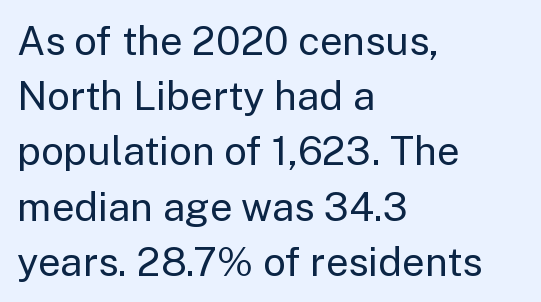
On a weight scale, this lands at 450 or below. Examine the stroke ends and you'll find no serifs. These lines are rendered in a variable-pitch font. Underline: absent.
